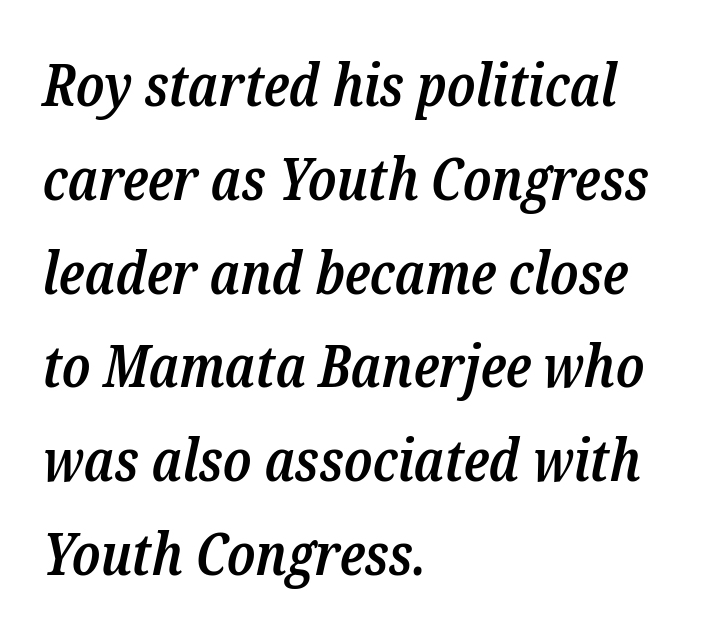
Q: Is the text bold? A: Semi-bold.
Q: Is the text italic (slanted)? A: Yes, it leans right by about 12 degrees.
Q: Is the typeface a serif or a sans-serif typeface? A: Serif.
Q: Is the text underlined? A: No.
Q: How is the paragraph aligned? A: Left-aligned.
Q: Is the spacing between letters normal or unusually wide? A: Normal.
Q: Is the spacing between lines tight, normal or loose? A: Normal.
Q: Width (condensed, normal, or wide)? A: Condensed.
Q: Stroke contrast? A: Low.
Q: x-height? A: Medium.
Q: Monospaced? A: No.
